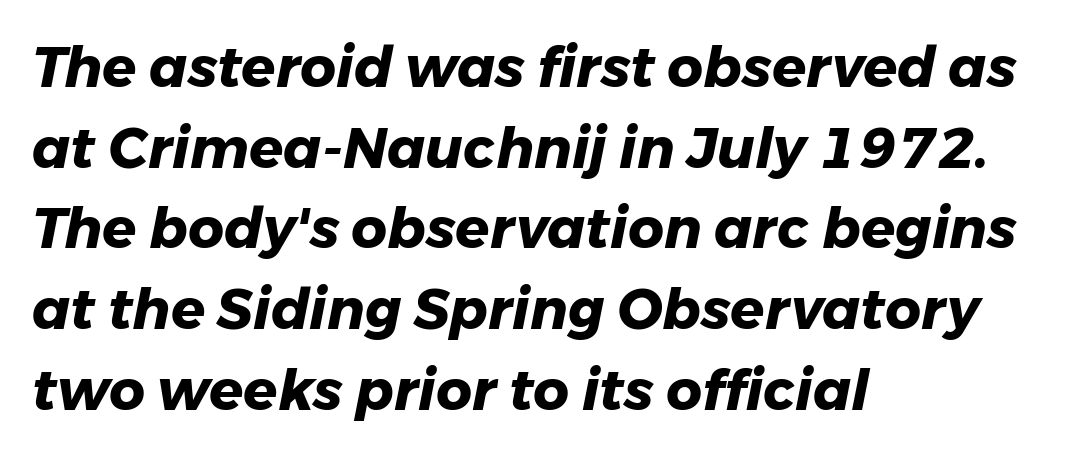
The image shows 56 px heavy type, italic (leaning right); set left-aligned, normal line spacing (1.44x), normal letter spacing, not underlined; low stroke contrast and a medium x-height.
